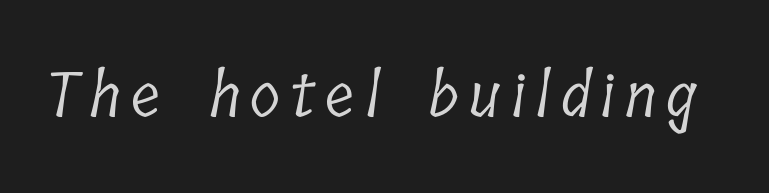
The image shows 62 px light, condensed serif type; set not underlined; low stroke contrast and a medium x-height.
